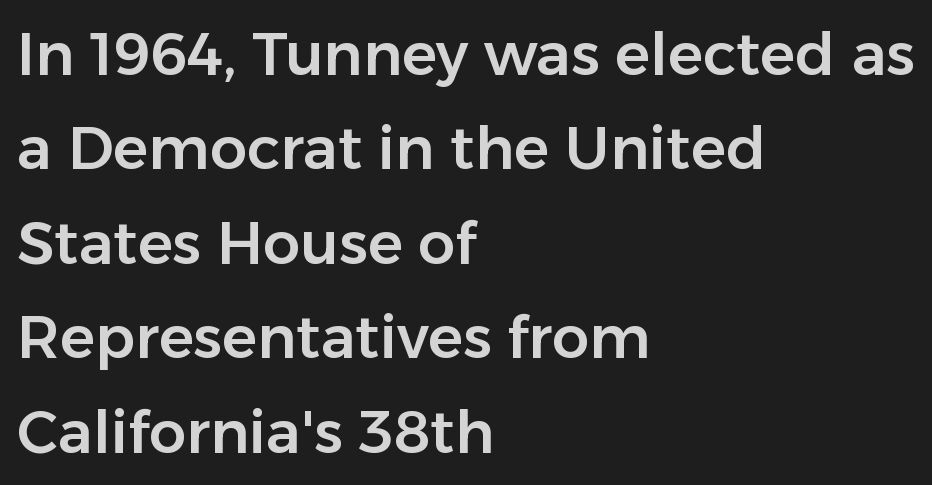
Here the glyphs are tracked normally, forming tight word shapes. You can tell it's not italic because the verticals are truly vertical. This is sans-serif lettering, the kind often seen on screens and signage. Do the characters align in a grid? No, the font is proportional. Typeset ragged right — the left edge is the straight one.
